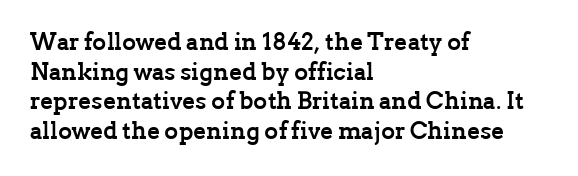
The image shows 24 px bold type, upright; set left-aligned, line spacing 1.23x, normal letter spacing, not underlined.
